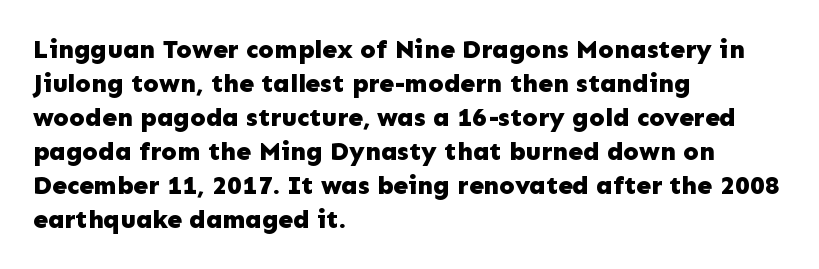
{"italic": "no", "bold": "yes", "underline": "no", "align": "left", "line_spacing": "normal", "line_spacing_ratio": 1.31, "letter_spacing": "normal", "letter_spacing_em": 0.0, "glyph_px": 26}
